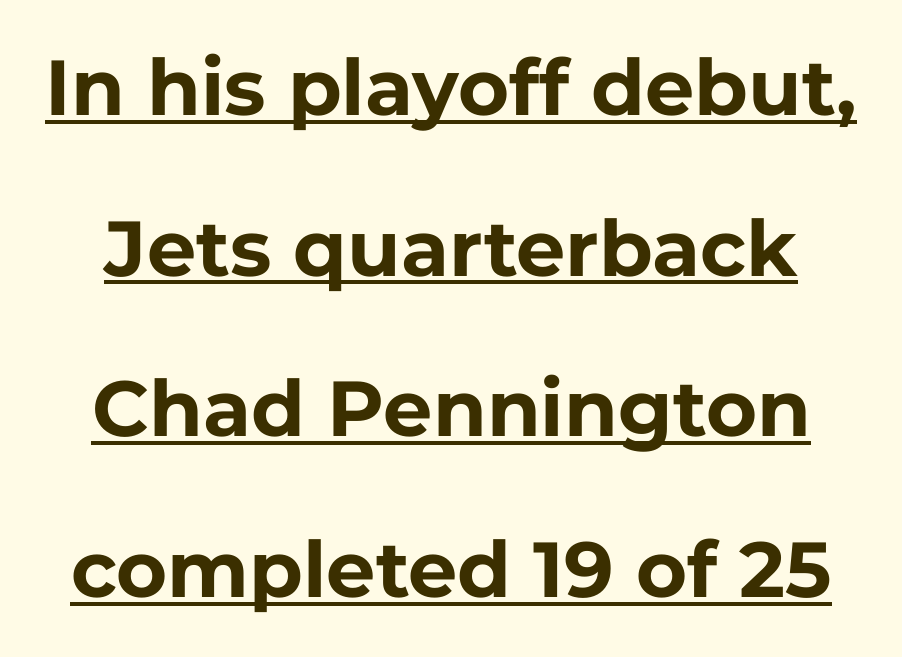
No italicization has been applied; the sample stays upright. Emphasis is given by a line drawn under the lettering. Notice the wide empty band between every row — that's loose leading. This sample uses plain, unmodified letter spacing.
